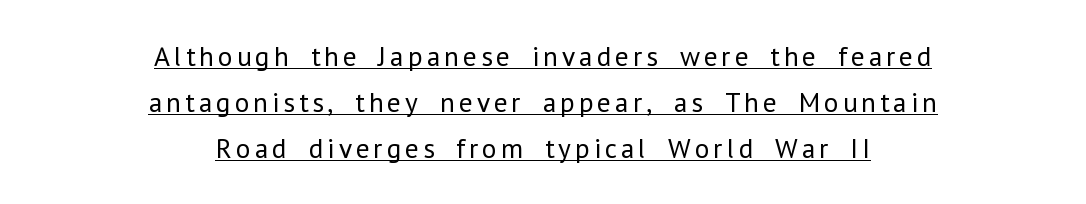
Q: Is the text bold? A: No.
Q: Is the text italic (slanted)? A: No, it is upright.
Q: Is the typeface a serif or a sans-serif typeface? A: Sans-serif.
Q: Is the text underlined? A: Yes.
Q: How is the paragraph aligned? A: Centered.
Q: Is the spacing between lines tight, normal or loose? A: Normal.
Q: Width (condensed, normal, or wide)? A: Normal.
Q: Stroke contrast? A: Low.
Q: x-height? A: Medium.
Q: Monospaced? A: No.
